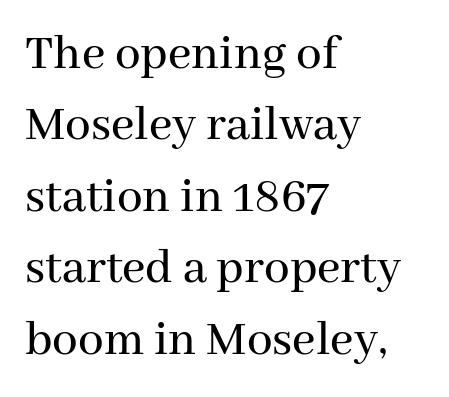
The image shows 51 px serif type, upright; set left-aligned, normal line spacing (1.4x), normal letter spacing, not underlined; medium stroke contrast and a medium x-height.
